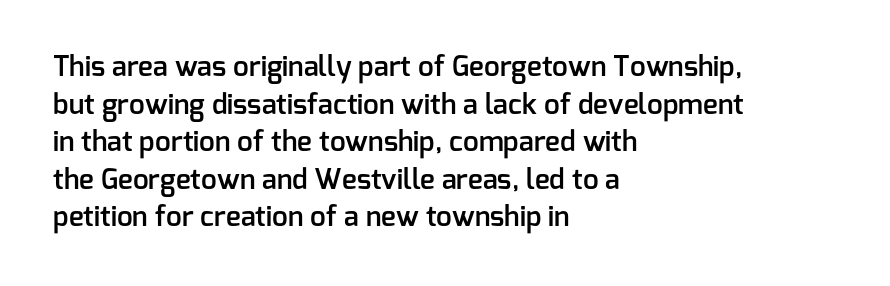
The image shows 28 px semibold sans-serif type, upright; set left-aligned, normal line spacing (1.34x), normal letter spacing, not underlined; low stroke contrast and a medium x-height.
